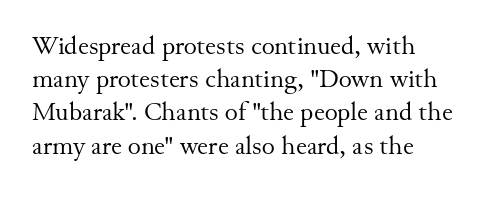
The image shows 25 px text type, upright; set left-aligned, normal line spacing (1.33x), normal letter spacing, not underlined.
